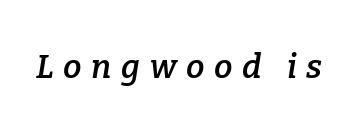
The axis of the letterforms is tilted away from vertical. How are the letters spaced? Widely, with obvious added tracking. Small tapered or slab feet sit at the stroke ends, so this counts as serif. Do the characters align in a grid? No, the font is proportional.
